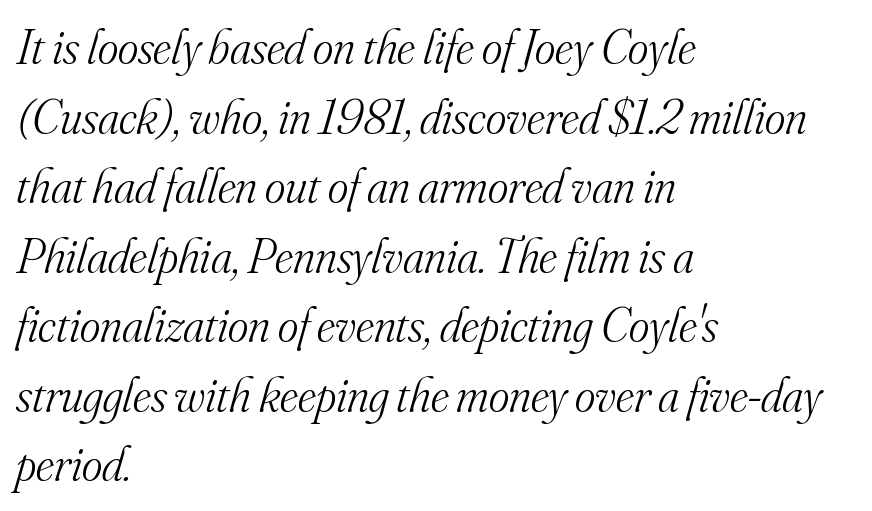
The image shows 49 px light serif type, italic (leaning right); set left-aligned, normal line spacing (1.42x), normal letter spacing, not underlined; medium stroke contrast and a small x-height.
